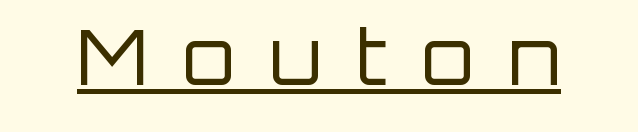
Q: Is the text bold? A: No.
Q: Is the text italic (slanted)? A: No, it is upright.
Q: Is the typeface a serif or a sans-serif typeface? A: Sans-serif.
Q: Is the text underlined? A: Yes.
Q: Is the spacing between letters normal or unusually wide? A: Unusually wide.
Q: Width (condensed, normal, or wide)? A: Normal.
Q: Stroke contrast? A: Low.
Q: x-height? A: Large.
Q: Monospaced? A: No.
